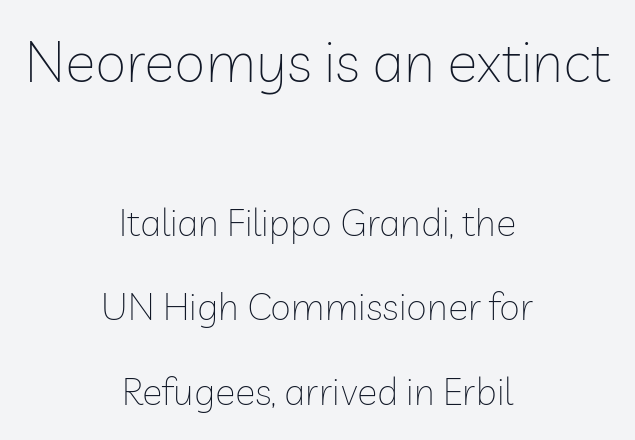
{"serif": "no", "italic": "no", "bold": "no", "weight": "thin", "width": "normal", "stroke_contrast": "low", "x_height": "medium", "monospaced": "no", "underline": "no", "align": "center", "line_spacing": "loose", "line_spacing_ratio": 2.23, "letter_spacing": "normal", "letter_spacing_em": 0.0, "larger_block": "first", "size_ratio": 1.5, "glyph_px": 57}
